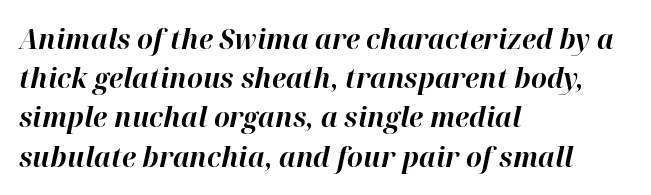
{"italic": "yes", "lean": "right", "slant_degrees": 12, "bold": "yes", "weight": "bold", "width": "normal", "stroke_contrast": "high", "x_height": "medium", "monospaced": "no", "underline": "no", "align": "left", "line_spacing": "normal", "line_spacing_ratio": 1.4, "letter_spacing": "normal", "letter_spacing_em": 0.0, "glyph_px": 28}
